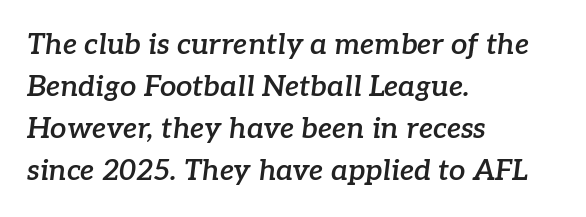
{"serif": "yes", "italic": "yes", "lean": "right", "slant_degrees": 7, "bold": "semi", "weight": "semibold", "width": "normal", "stroke_contrast": "low", "x_height": "medium", "monospaced": "no", "underline": "no", "align": "left", "line_spacing": "normal", "line_spacing_ratio": 1.45, "letter_spacing": "normal", "letter_spacing_em": 0.0, "glyph_px": 29}
